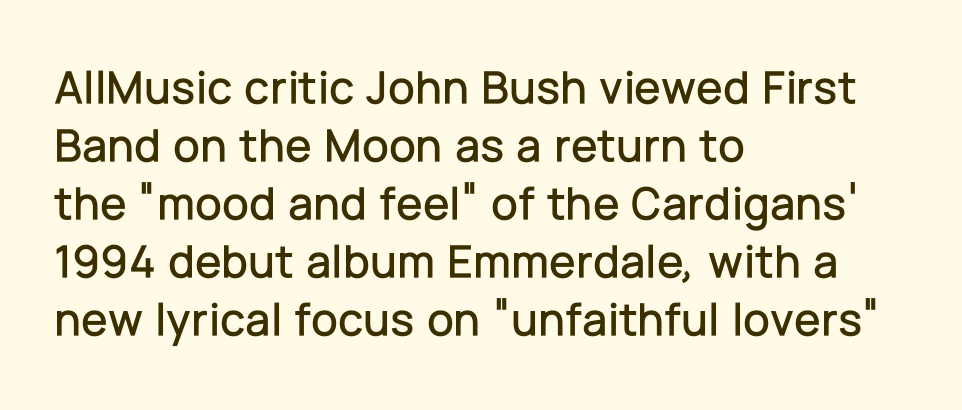
Q: Is the text italic (slanted)? A: No, it is upright.
Q: Is the typeface a serif or a sans-serif typeface? A: Sans-serif.
Q: Is the text underlined? A: No.
Q: How is the paragraph aligned? A: Left-aligned.
Q: Is the spacing between letters normal or unusually wide? A: Normal.
Q: Width (condensed, normal, or wide)? A: Normal.
Q: Stroke contrast? A: Low.
Q: x-height? A: Medium.
Q: Monospaced? A: No.
